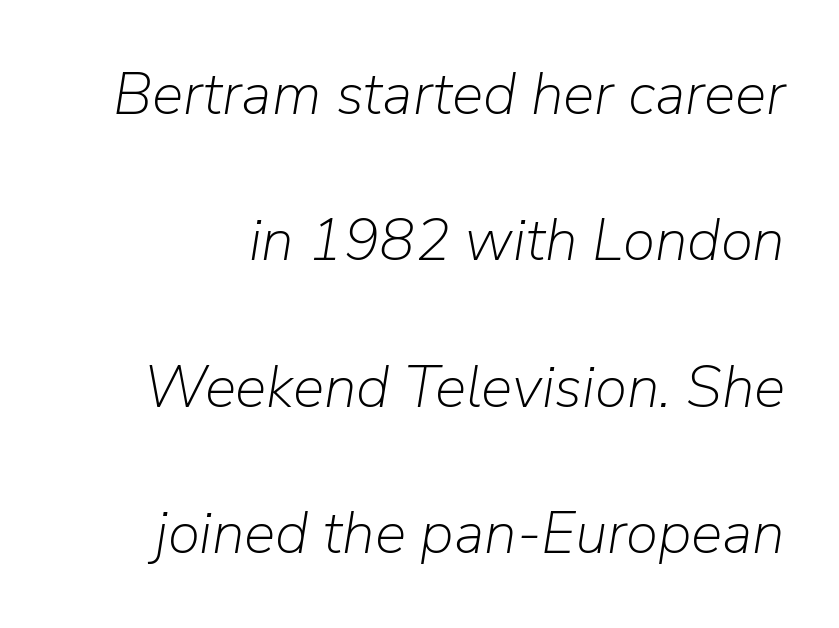
The image shows 59 px light type, italic (leaning right); set loose line spacing (2.48x), normal letter spacing, not underlined; low stroke contrast and a medium x-height.
